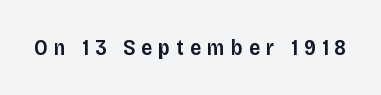
The image shows 22 px text type, upright; set unusually wide letter spacing (+0.27 em), not underlined.
